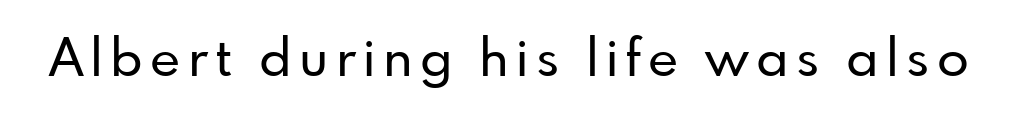
The image shows 52 px sans-serif type, upright; set not underlined; low stroke contrast and a small x-height.
